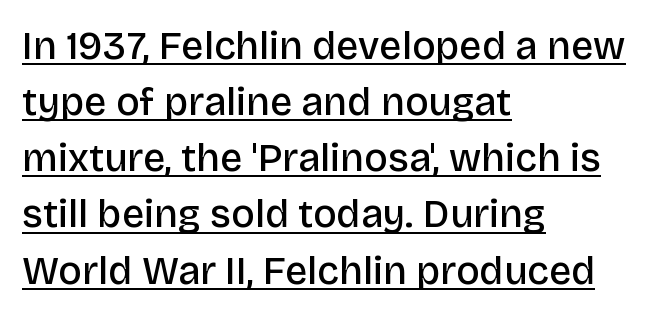
Reading down the block, your eye returns to a fixed left position each line. Looks like regular typesetting: each glyph gets only the width it needs. Upright lettering throughout. These characters rest on top of a visible drawn line. In terms of letterform style, serifs are entirely absent. A semibold gives these letters moderate extra thickness, short of bold.
